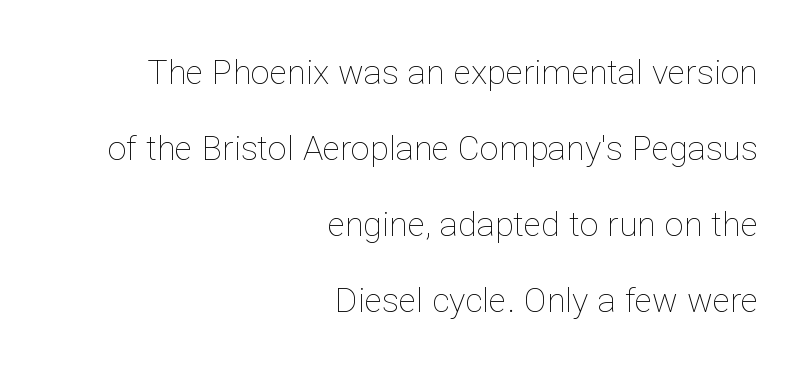
The image shows 34 px thin type, upright; set right-aligned, loose line spacing (2.24x), normal letter spacing, not underlined; low stroke contrast and a medium x-height.
